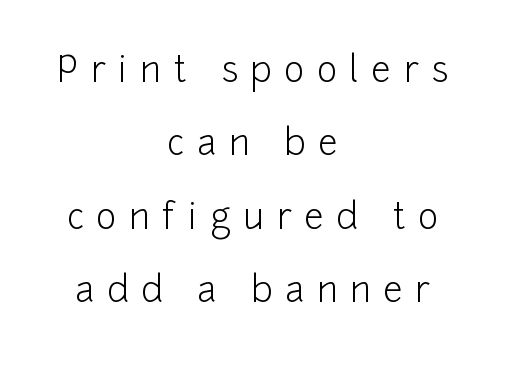
{"serif": "no", "italic": "no", "bold": "no", "weight": "light", "width": "normal", "stroke_contrast": "low", "x_height": "medium", "monospaced": "no", "underline": "no", "align": "center", "line_spacing": "loose", "line_spacing_ratio": 2.1, "letter_spacing": "wide", "letter_spacing_em": 0.36, "glyph_px": 35}
